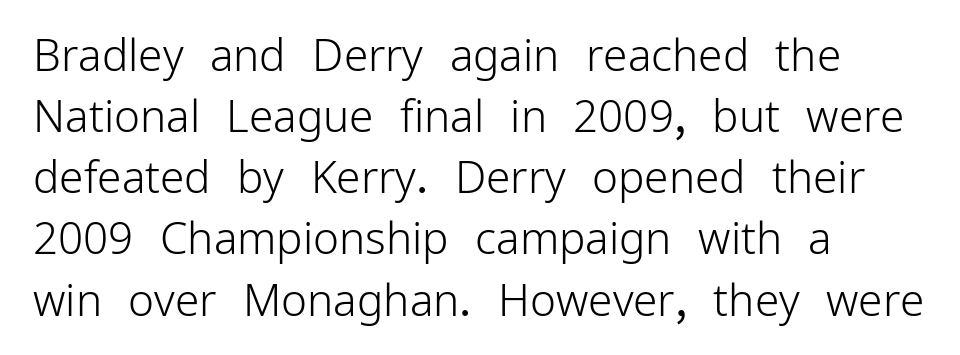
The image shows 44 px light sans-serif type, upright; set left-aligned, normal line spacing (1.39x), normal letter spacing, not underlined; low stroke contrast and a medium x-height.
